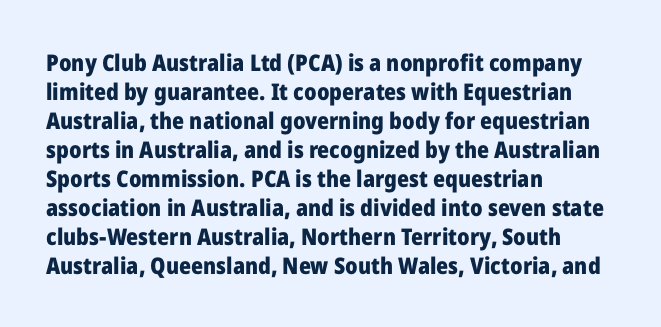
The typography opts for an upright posture over an oblique one. What weight is shown? A full bold with thick strokes. How would I describe the line gaps? Plain and ordinary. Each line starts at the same left margin while the right side varies.
